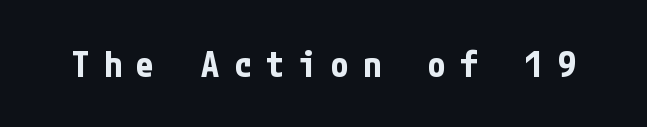
{"serif": "no", "italic": "no", "bold": "yes", "weight": "bold", "width": "condensed", "stroke_contrast": "low", "x_height": "medium", "underline": "no", "letter_spacing": "wide", "letter_spacing_em": 0.4, "glyph_px": 36}
